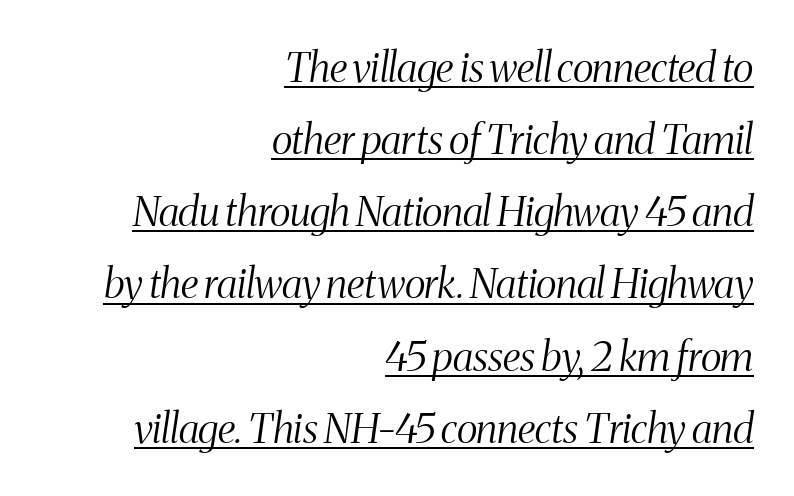
{"serif": "yes", "italic": "yes", "lean": "right", "slant_degrees": 8, "bold": "no", "weight": "light", "width": "condensed", "stroke_contrast": "medium", "x_height": "medium", "monospaced": "no", "underline": "yes", "align": "right", "line_spacing_ratio": 1.76, "letter_spacing": "normal", "letter_spacing_em": 0.0, "glyph_px": 41}
